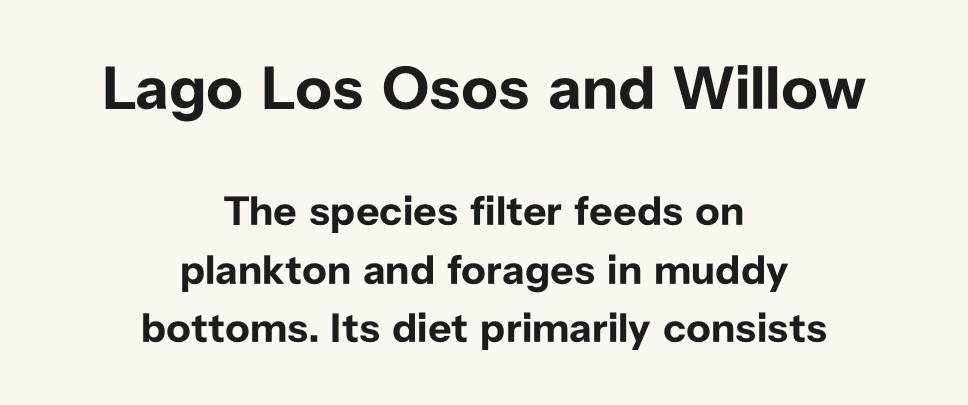
Q: Is the text bold? A: Yes.
Q: Is the text italic (slanted)? A: No, it is upright.
Q: Is the typeface a serif or a sans-serif typeface? A: Sans-serif.
Q: Is the text underlined? A: No.
Q: How is the paragraph aligned? A: Centered.
Q: Is the spacing between letters normal or unusually wide? A: Normal.
Q: Is the spacing between lines tight, normal or loose? A: Normal.
Q: Which block of text is set in a larger size, the first (top) or the second (bottom)? A: The first (top) one.
Q: Width (condensed, normal, or wide)? A: Normal.
Q: Stroke contrast? A: Low.
Q: x-height? A: Medium.
Q: Monospaced? A: No.
